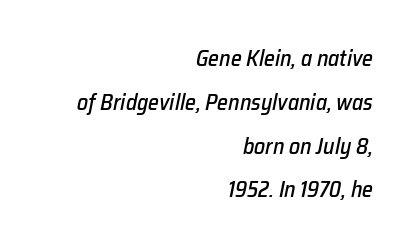
{"italic": "yes", "lean": "right", "slant_degrees": 12, "underline": "no", "align": "right", "line_spacing": "loose", "line_spacing_ratio": 1.99, "letter_spacing": "normal", "letter_spacing_em": 0.0, "glyph_px": 22}
